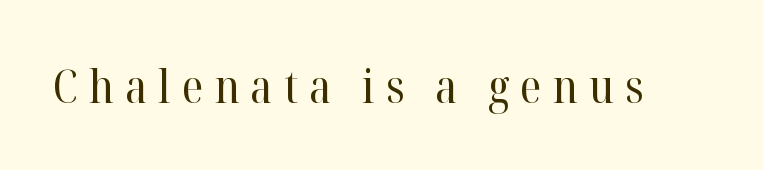
You could only call the tracking loose — the letters float apart. These lines were composed using upright roman letters. The glyphs in this specimen are seriffed. Ink coverage per letter is moderate at most. Anything drawn beneath the words? Only blank space. This sample has the flowing, uneven cadence of proportional lettering.
